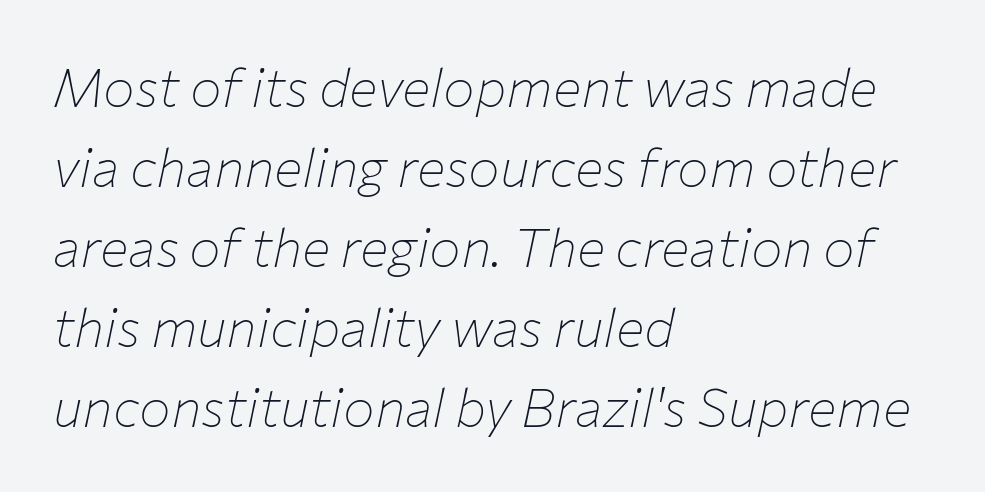
Q: Is the text bold? A: No.
Q: Is the text italic (slanted)? A: Yes, it leans right by about 12 degrees.
Q: Is the text underlined? A: No.
Q: How is the paragraph aligned? A: Left-aligned.
Q: Is the spacing between letters normal or unusually wide? A: Normal.
Q: Is the spacing between lines tight, normal or loose? A: Normal.
Q: Width (condensed, normal, or wide)? A: Normal.
Q: Stroke contrast? A: Low.
Q: x-height? A: Medium.
Q: Monospaced? A: No.
